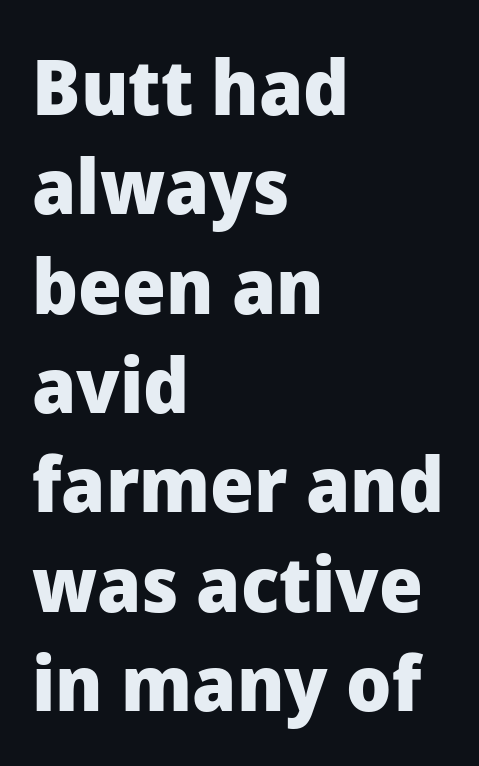
{"serif": "no", "italic": "no", "bold": "yes", "weight": "heavy", "width": "normal", "stroke_contrast": "low", "x_height": "medium", "monospaced": "no", "underline": "no", "align": "left", "line_spacing": "normal", "line_spacing_ratio": 1.29, "letter_spacing": "normal", "letter_spacing_em": 0.0, "glyph_px": 77}
